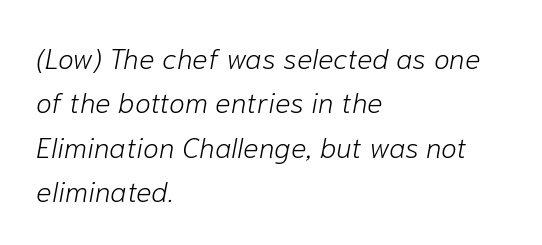
Nothing heavy about these letters — not bold at all. How are the letters spaced? Ordinarily, with no added tracking. Leftover space on each line is placed entirely after the last word. There's an unmistakable incline to the writing here.
